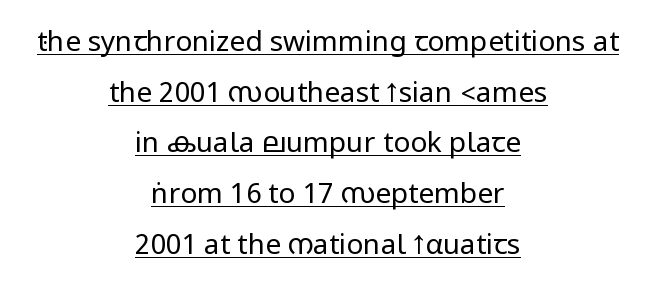
The image shows 28 px regular-weight, condensed sans-serif type, upright; set centered, line spacing 1.81x, normal letter spacing, underlined; low stroke contrast.
